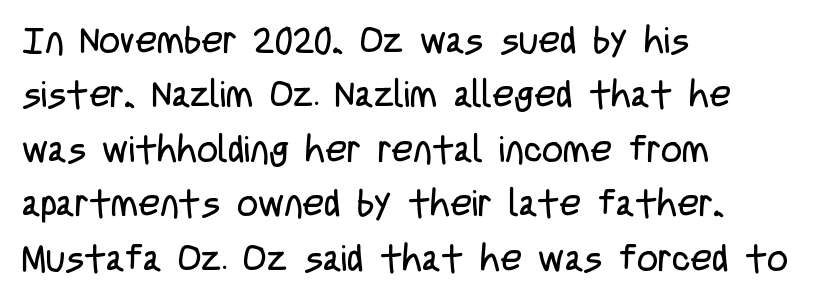
{"serif": "no", "italic": "no", "bold": "no", "weight": "regular", "width": "condensed", "stroke_contrast": "low", "x_height": "large", "monospaced": "no", "underline": "no", "align": "left", "line_spacing": "normal", "line_spacing_ratio": 1.47, "letter_spacing": "normal", "letter_spacing_em": 0.0, "glyph_px": 37}
